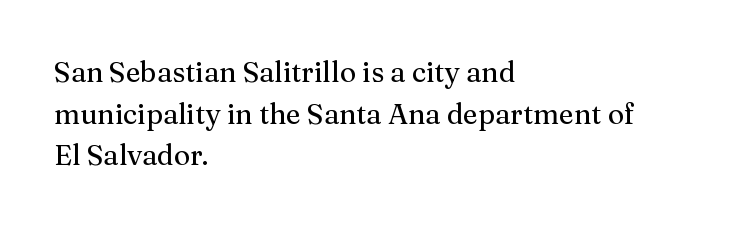
{"serif": "yes", "italic": "no", "width": "normal", "stroke_contrast": "medium", "x_height": "medium", "monospaced": "no", "underline": "no", "align": "left", "line_spacing": "normal", "line_spacing_ratio": 1.49, "letter_spacing": "normal", "letter_spacing_em": 0.0, "glyph_px": 28}
